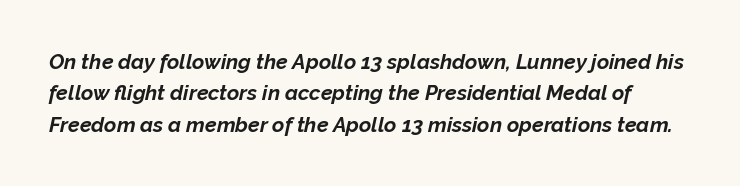
Q: Is the text bold? A: Yes.
Q: Is the text italic (slanted)? A: Yes, it leans right by about 12 degrees.
Q: Is the text underlined? A: No.
Q: Is the spacing between letters normal or unusually wide? A: Normal.
Q: Is the spacing between lines tight, normal or loose? A: Normal.
